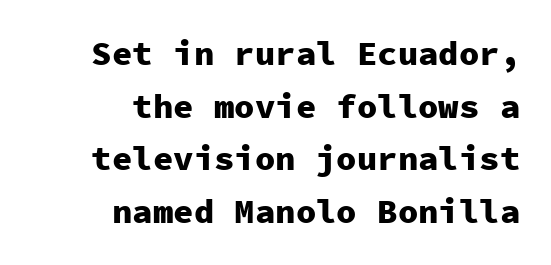
{"serif": "no", "italic": "no", "bold": "yes", "weight": "heavy", "width": "normal", "stroke_contrast": "low", "x_height": "medium", "monospaced": "yes", "underline": "no", "align": "right", "line_spacing": "normal", "line_spacing_ratio": 1.55, "letter_spacing": "normal", "letter_spacing_em": 0.0, "glyph_px": 34}
